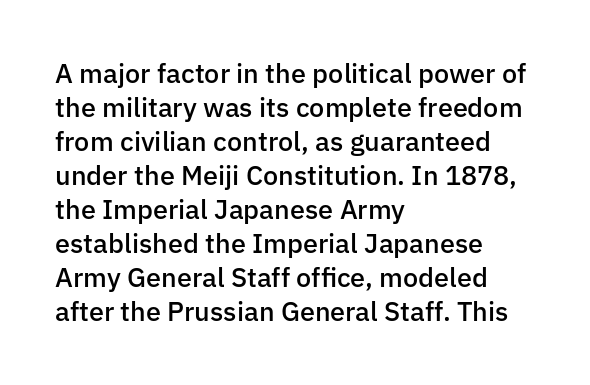
Q: Is the text bold? A: Semi-bold.
Q: Is the text italic (slanted)? A: No, it is upright.
Q: Is the text underlined? A: No.
Q: How is the paragraph aligned? A: Left-aligned.
Q: Is the spacing between letters normal or unusually wide? A: Normal.
Q: Is the spacing between lines tight, normal or loose? A: Normal.
